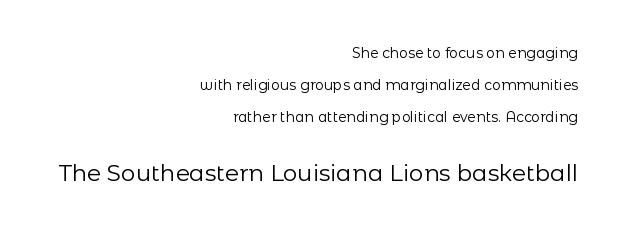
The image shows 23 px text type, upright; set right-aligned, loose line spacing (2.27x), normal letter spacing, not underlined; the second (bottom) block is 1.64x larger.
